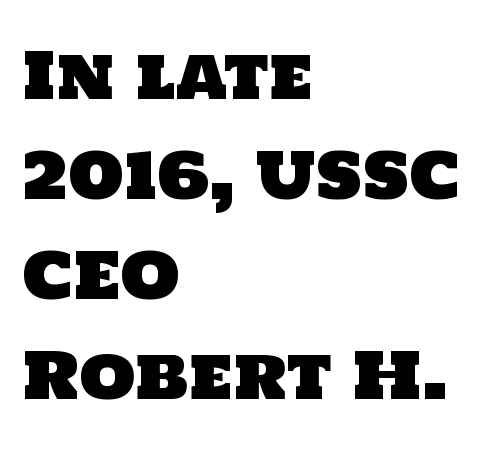
Letter spacing: default. The gap between lines stays unmarked. Every row of glyphs begins at an identical x-position on the left. This sample uses a sans-serif face.
